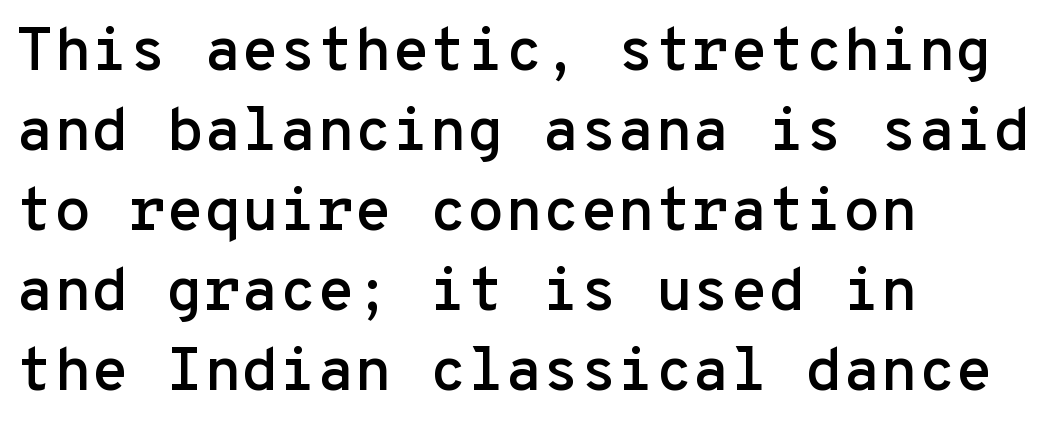
{"serif": "no", "italic": "no", "width": "normal", "stroke_contrast": "low", "x_height": "medium", "monospaced": "yes", "underline": "no", "align": "left", "line_spacing": "normal", "line_spacing_ratio": 1.31, "letter_spacing": "normal", "letter_spacing_em": 0.0, "glyph_px": 61}
